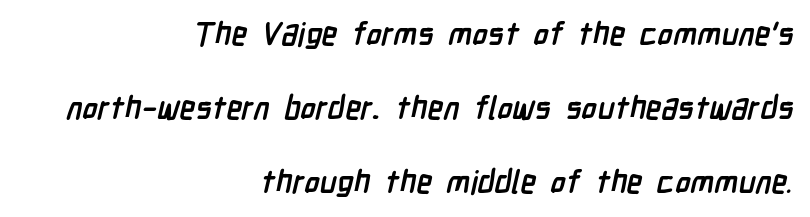
If you measured baseline to baseline, you'd find a long distance. Default kerning and tracking; the words read as compact shapes. Alignment: flush right. Each letter keeps its own natural width here, so spacing adapts to shape.
